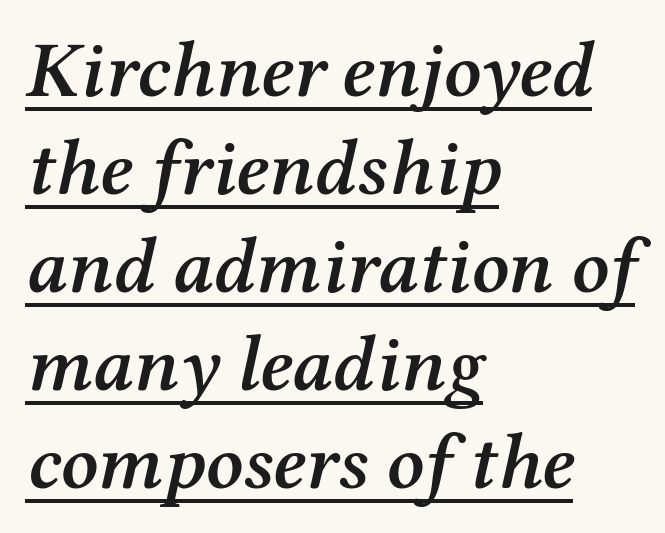
The image shows 79 px semibold serif type, italic (leaning right); set left-aligned, line spacing 1.24x, normal letter spacing, underlined; medium stroke contrast and a medium x-height.
